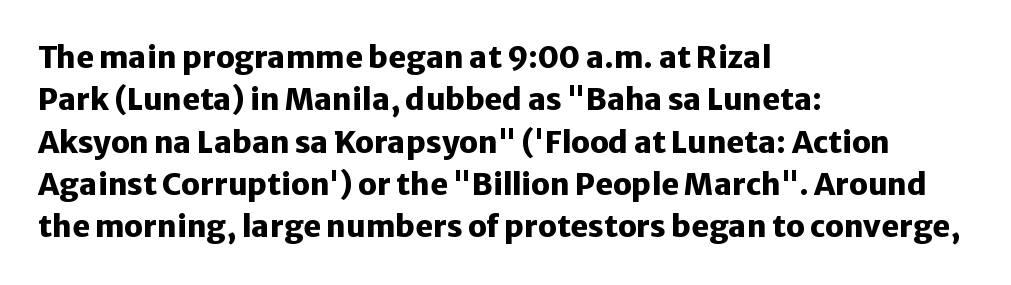
Leading: standard. Default kerning and tracking; the words read as compact shapes. The face used here is proportionally spaced, like ordinary book or web type. This is roman type, the default non-slanted kind. A typesetter would label this face a sans. These lines stack with their left ends in a neat column.
